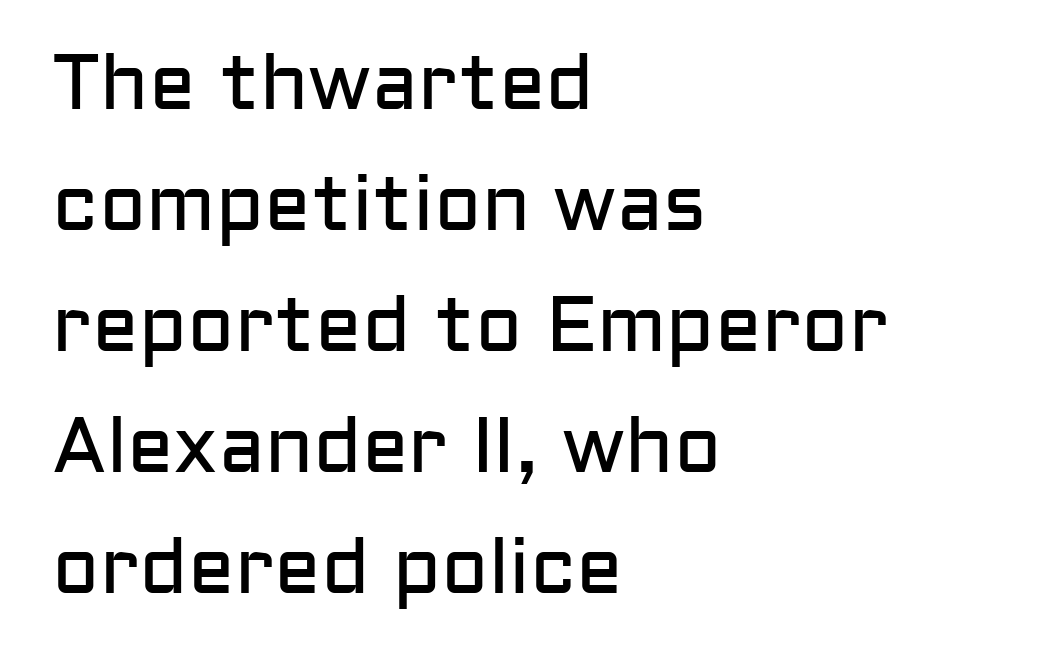
The image shows 78 px regular-weight sans-serif type, upright; set left-aligned, normal line spacing (1.55x), normal letter spacing, not underlined; low stroke contrast and a medium x-height.
